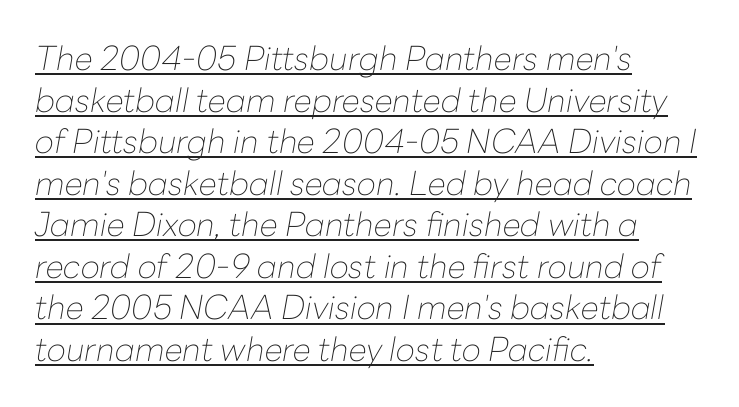
The image shows 33 px thin type, italic (leaning right); set left-aligned, normal line spacing (1.26x), normal letter spacing, underlined; low stroke contrast and a medium x-height.
